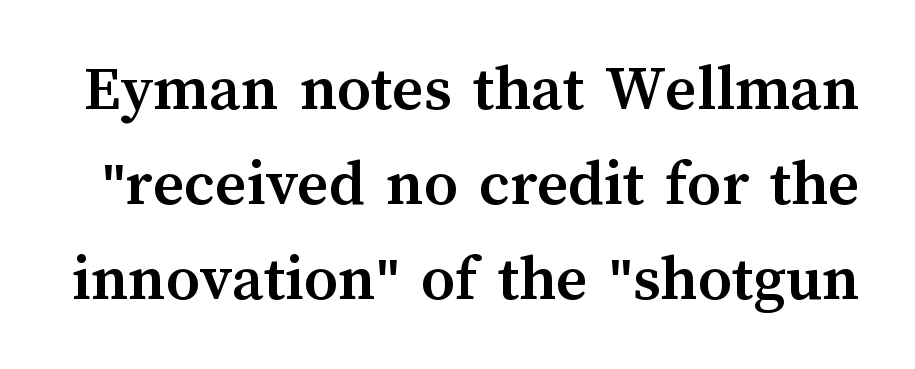
The image shows 67 px semibold type, upright; set normal line spacing (1.42x), normal letter spacing, not underlined; medium stroke contrast and a medium x-height.
